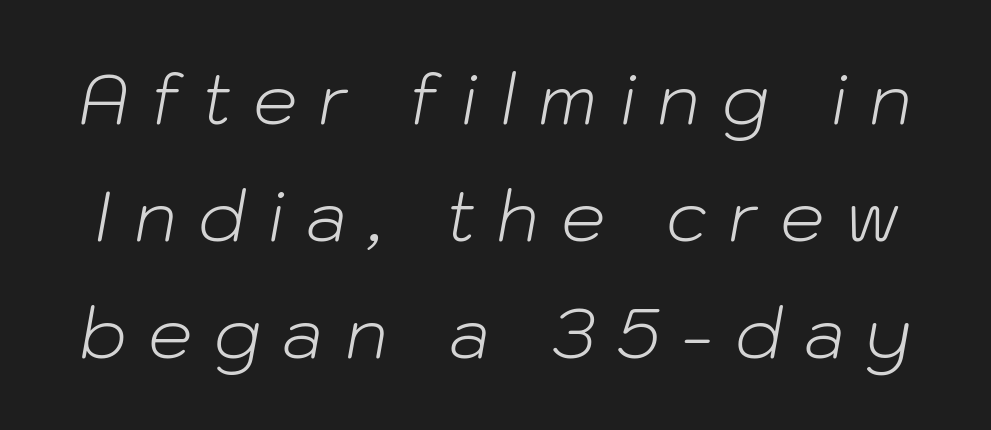
If you drew a line through each stem, it would be angled. Substantial extra tracking has been applied to these lines. Evenly set lines give the paragraph a standard silhouette. Varying glyph widths throughout — classic text-font behaviour. Check the space under the baseline: it is left empty.
